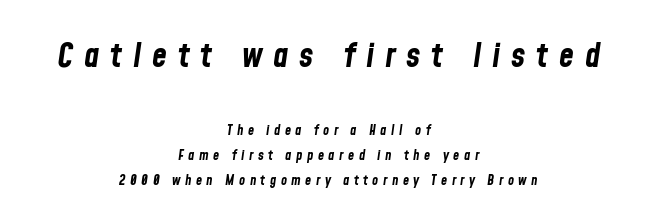
The image shows 34 px bold, condensed type, italic (leaning right); set centered, line spacing 1.78x, unusually wide letter spacing (+0.32 em), not underlined; the first (top) block is 2.43x larger; low stroke contrast and a medium x-height.
